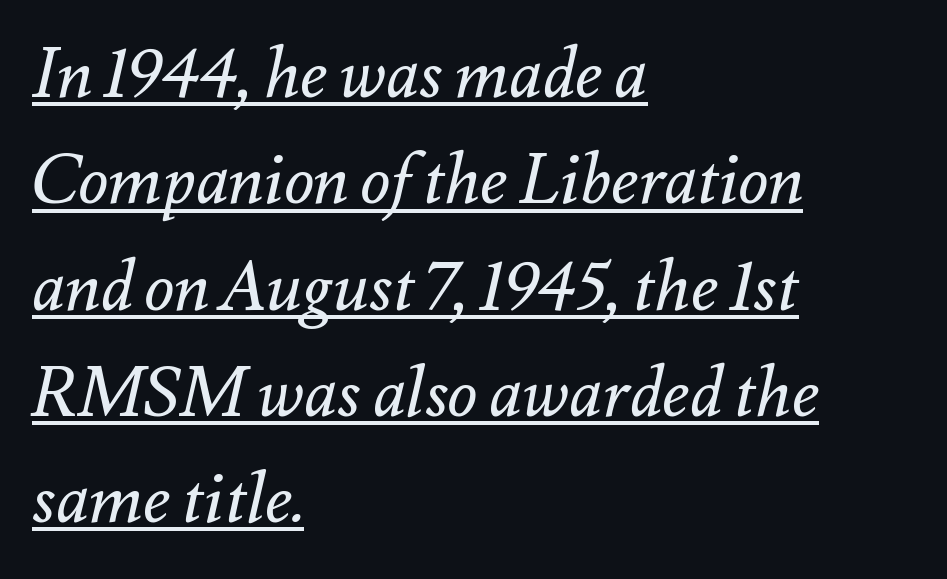
{"italic": "yes", "lean": "right", "slant_degrees": 12, "bold": "no", "weight": "regular", "width": "normal", "stroke_contrast": "medium", "x_height": "small", "monospaced": "no", "underline": "yes", "align": "left", "line_spacing": "normal", "line_spacing_ratio": 1.54, "letter_spacing": "normal", "letter_spacing_em": 0.0, "glyph_px": 69}
